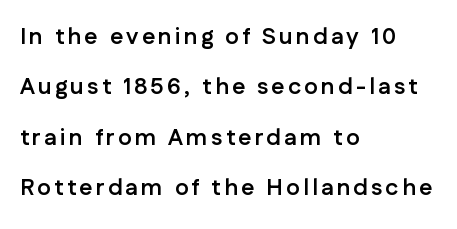
Q: Is the text bold? A: Yes.
Q: Is the text italic (slanted)? A: No, it is upright.
Q: Is the text underlined? A: No.
Q: How is the paragraph aligned? A: Left-aligned.
Q: Is the spacing between lines tight, normal or loose? A: Loose.
